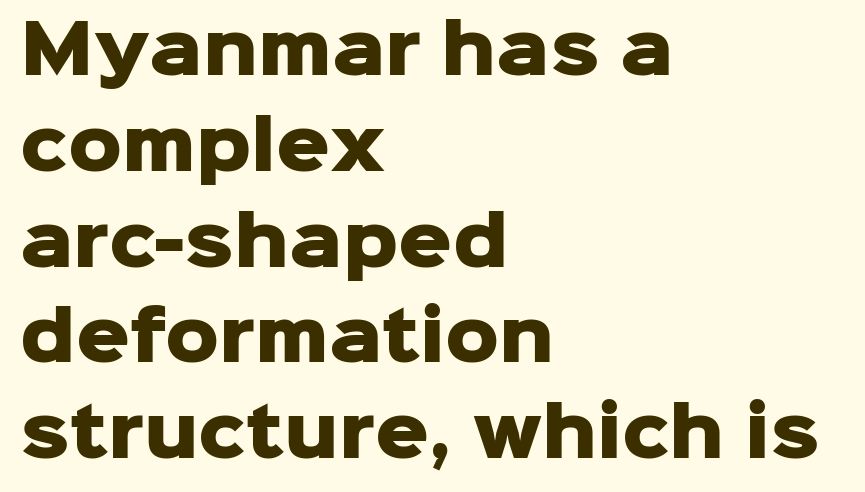
The characters look thick and weighty, a clear bold. Posture: upright roman. The space beneath each line is pristine and unruled. Students, note that the glyphs here touch the page at normal intervals. The type family on display is of the sans-serif kind.
